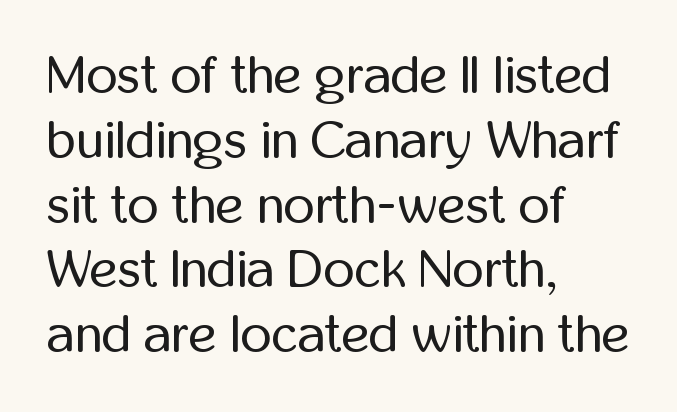
The image shows 54 px regular-weight, condensed sans-serif type, upright; set left-aligned, line spacing 1.2x, normal letter spacing, not underlined; low stroke contrast and a medium x-height.
